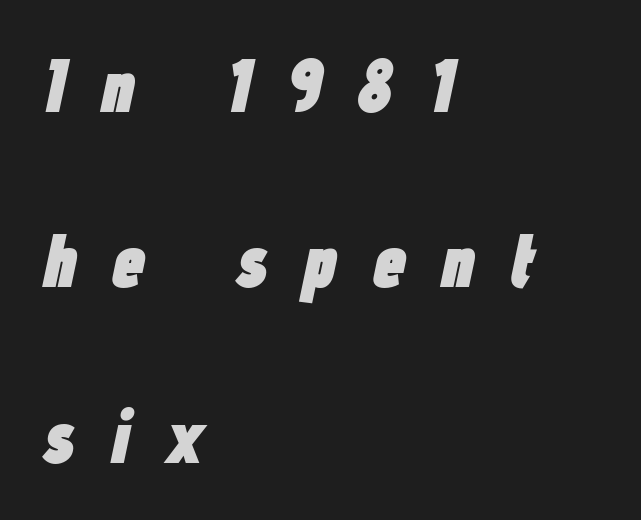
The image shows 75 px heavy, condensed type, italic (leaning right); set left-aligned, loose line spacing (2.34x), unusually wide letter spacing (+0.46 em), not underlined; low stroke contrast and a medium x-height.
